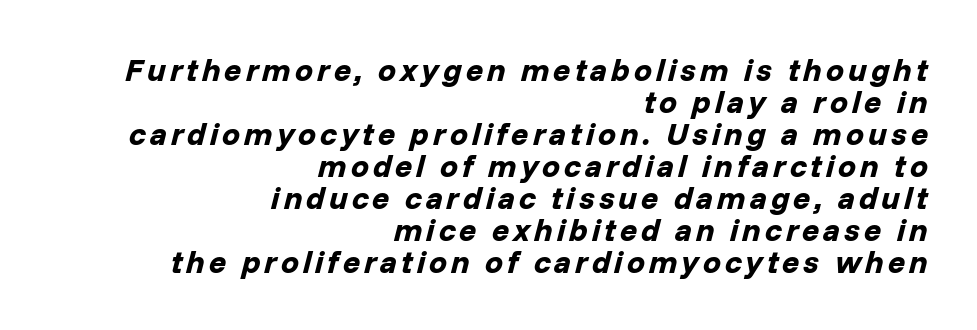
Leading is clearly below the norm, producing a dense column. Does the weight exceed regular? Yes, all the way to bold. In CSS terms this would be text-align: right. There's an unmistakable incline to the writing here. Underlining? Definitely not there. Varying glyph widths throughout — classic text-font behaviour.
